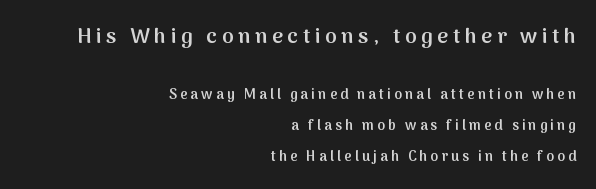
The image shows 21 px text type, upright; set right-aligned, loose line spacing (2.2x), unusually wide letter spacing (+0.22 em), not underlined; the first (top) block is 1.5x larger.
